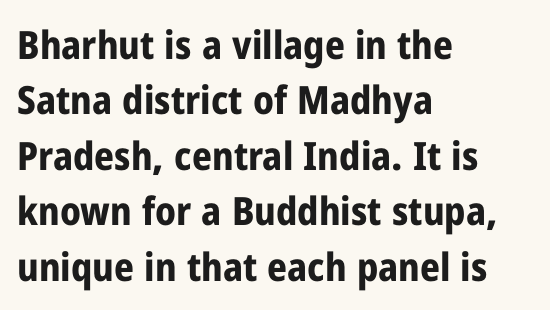
The image shows 39 px bold, condensed sans-serif type, upright; set left-aligned, normal line spacing (1.42x), normal letter spacing, not underlined; low stroke contrast and a medium x-height.
